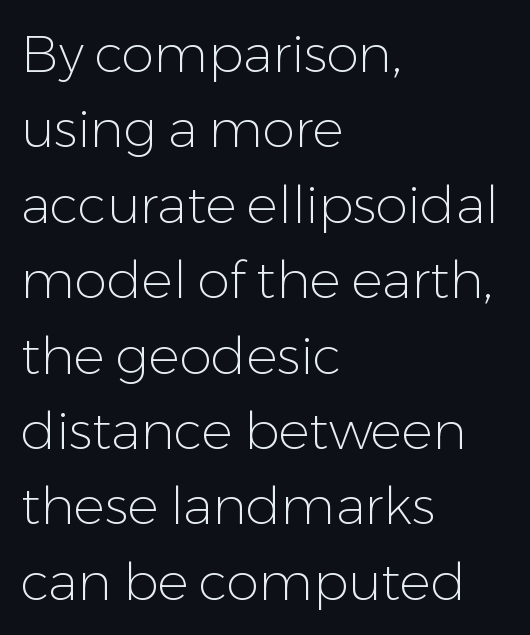
The image shows 52 px light sans-serif type, upright; set left-aligned, normal line spacing (1.45x), normal letter spacing, not underlined; low stroke contrast and a medium x-height.
